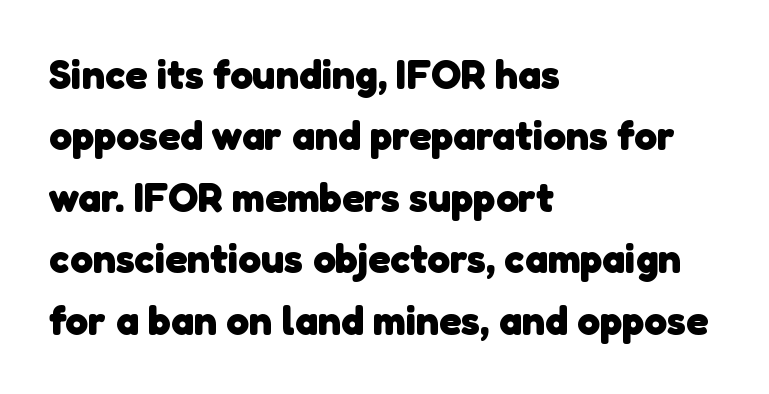
{"serif": "no", "bold": "yes", "weight": "heavy", "width": "normal", "stroke_contrast": "low", "x_height": "medium", "monospaced": "no", "underline": "no", "align": "left", "line_spacing": "normal", "line_spacing_ratio": 1.5, "letter_spacing": "normal", "letter_spacing_em": 0.0, "glyph_px": 41}
